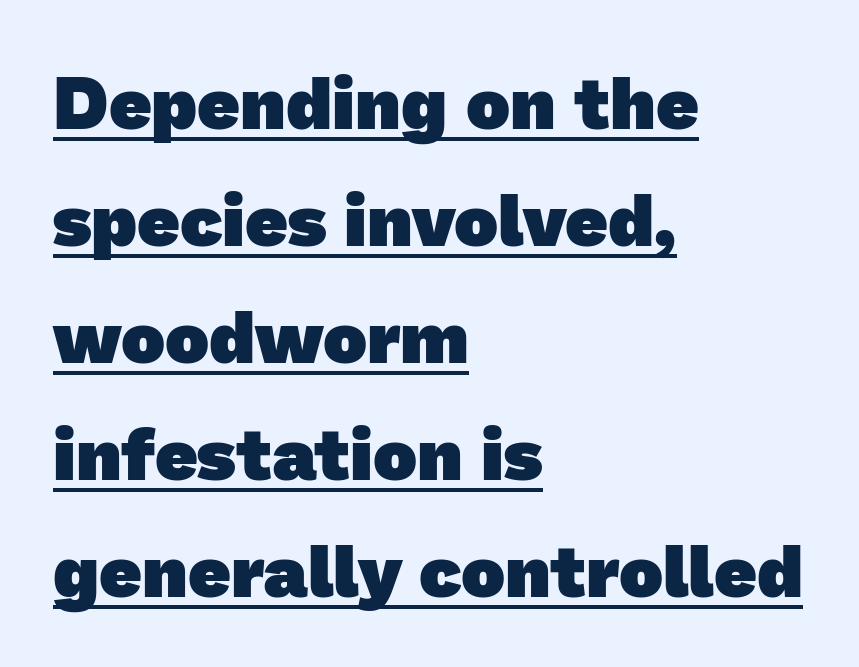
Q: Is the text bold? A: Yes.
Q: Is the typeface a serif or a sans-serif typeface? A: Sans-serif.
Q: Is the text underlined? A: Yes.
Q: How is the paragraph aligned? A: Left-aligned.
Q: Is the spacing between letters normal or unusually wide? A: Normal.
Q: Is the spacing between lines tight, normal or loose? A: Normal.
Q: Width (condensed, normal, or wide)? A: Normal.
Q: Stroke contrast? A: Low.
Q: x-height? A: Medium.
Q: Monospaced? A: No.
